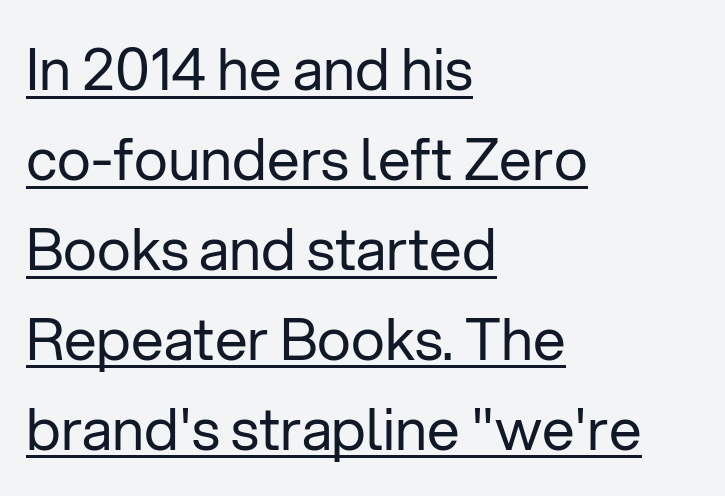
Q: Is the text bold? A: No.
Q: Is the text italic (slanted)? A: No, it is upright.
Q: Is the typeface a serif or a sans-serif typeface? A: Sans-serif.
Q: Is the text underlined? A: Yes.
Q: How is the paragraph aligned? A: Left-aligned.
Q: Is the spacing between letters normal or unusually wide? A: Normal.
Q: Is the spacing between lines tight, normal or loose? A: Normal.
Q: Width (condensed, normal, or wide)? A: Normal.
Q: Stroke contrast? A: Low.
Q: x-height? A: Medium.
Q: Monospaced? A: No.
